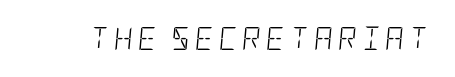
Q: Is the text bold? A: No.
Q: Is the text italic (slanted)? A: Yes, it leans right by about 5 degrees.
Q: Is the text underlined? A: No.
Q: Is the spacing between letters normal or unusually wide? A: Unusually wide.
